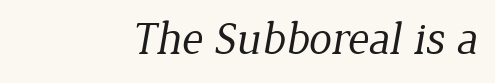
{"serif": "yes", "bold": "no", "weight": "regular", "width": "normal", "stroke_contrast": "low", "x_height": "medium", "monospaced": "no", "underline": "no", "letter_spacing": "normal", "letter_spacing_em": 0.0, "glyph_px": 46}
